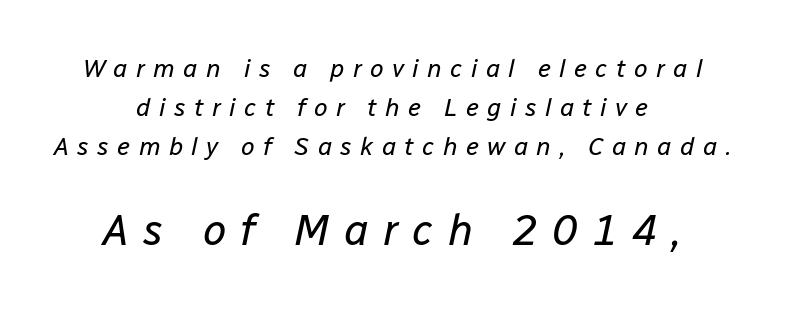
{"italic": "yes", "lean": "right", "slant_degrees": 12, "bold": "no", "weight": "regular", "width": "normal", "stroke_contrast": "low", "x_height": "medium", "monospaced": "no", "underline": "no", "align": "center", "line_spacing": "normal", "line_spacing_ratio": 1.56, "letter_spacing": "wide", "letter_spacing_em": 0.33, "larger_block": "second", "size_ratio": 1.72, "glyph_px": 43}
